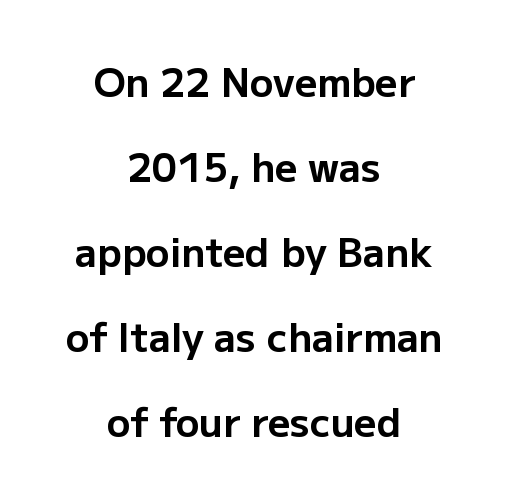
Q: Is the text bold? A: Yes.
Q: Is the text italic (slanted)? A: No, it is upright.
Q: Is the typeface a serif or a sans-serif typeface? A: Sans-serif.
Q: Is the text underlined? A: No.
Q: How is the paragraph aligned? A: Centered.
Q: Is the spacing between letters normal or unusually wide? A: Normal.
Q: Is the spacing between lines tight, normal or loose? A: Loose.
Q: Width (condensed, normal, or wide)? A: Normal.
Q: Stroke contrast? A: Low.
Q: x-height? A: Medium.
Q: Monospaced? A: No.
